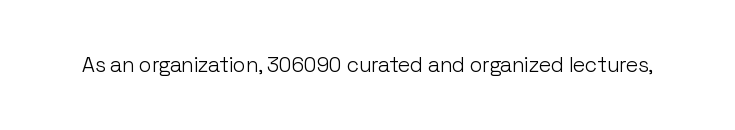
The image shows 21 px text type, upright; set normal letter spacing, not underlined.
